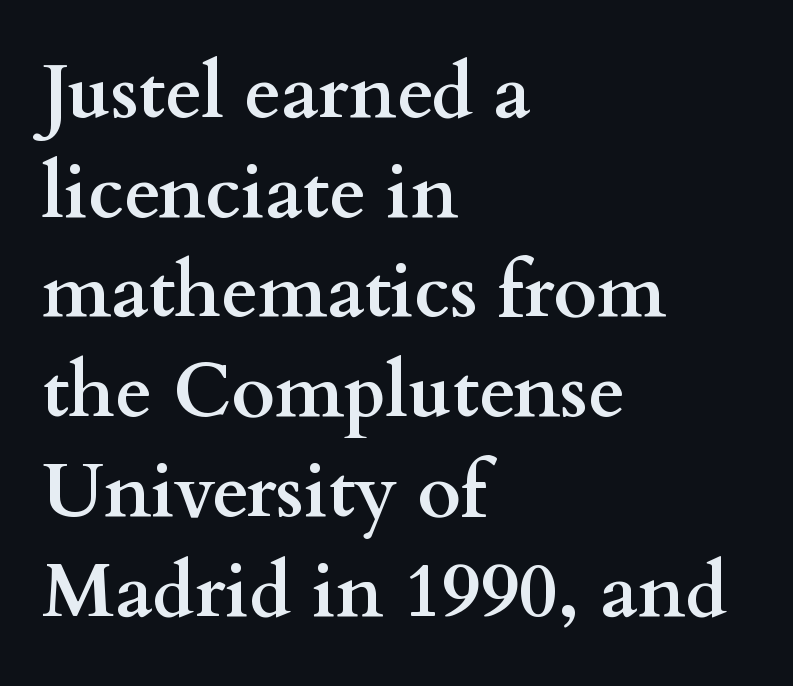
Clear beneath every line of the passage. The letters stand straight up with perfectly vertical stems. Compared with a centered layout, this one pins lines to the left instead. A dark, heavy texture on the line: the type is bold. Note the varied advance widths — an 'i' is clearly narrower than an 'm'.
